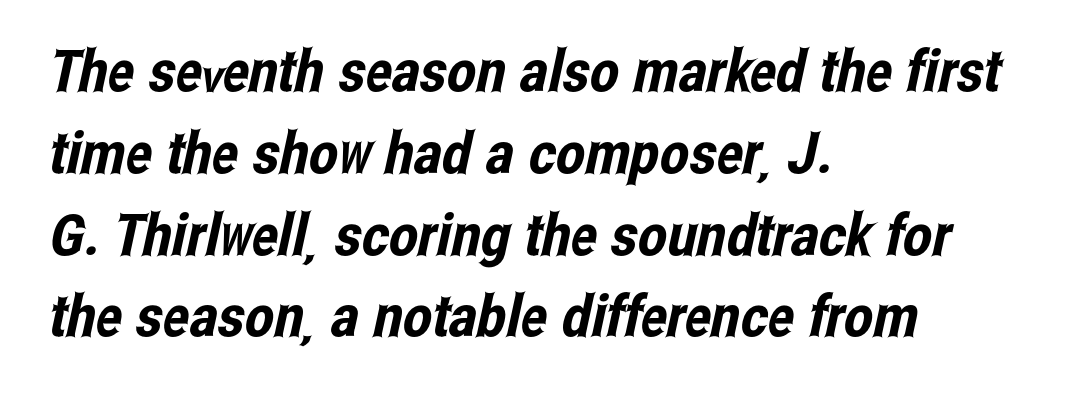
The rendering uses natural spacing where letterforms have individual widths. Regular leading. Does extra space separate the letters? No, they use regular spacing. Unmarked baselines from the first word to the last. The lines are quadded left. Does the type have serifs? No, each stem ends abruptly.
